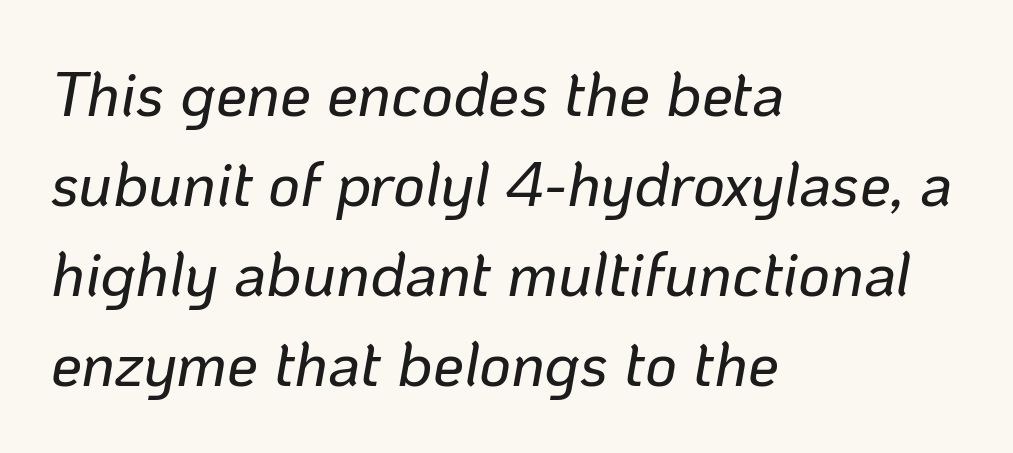
Q: Is the text italic (slanted)? A: Yes, it leans right by about 10 degrees.
Q: Is the text underlined? A: No.
Q: How is the paragraph aligned? A: Left-aligned.
Q: Is the spacing between letters normal or unusually wide? A: Normal.
Q: Is the spacing between lines tight, normal or loose? A: Normal.
Q: Width (condensed, normal, or wide)? A: Normal.
Q: Stroke contrast? A: Low.
Q: x-height? A: Medium.
Q: Monospaced? A: No.
